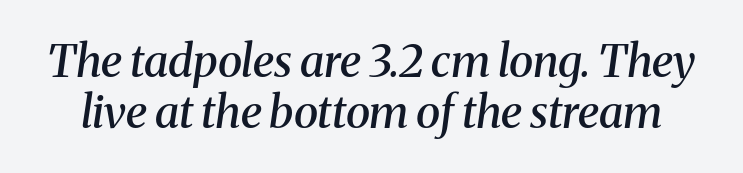
Q: Is the text bold? A: Semi-bold.
Q: Is the text italic (slanted)? A: Yes, it leans right by about 8 degrees.
Q: Is the typeface a serif or a sans-serif typeface? A: Serif.
Q: Is the text underlined? A: No.
Q: Is the spacing between letters normal or unusually wide? A: Normal.
Q: Is the spacing between lines tight, normal or loose? A: Tight.
Q: Width (condensed, normal, or wide)? A: Normal.
Q: Stroke contrast? A: Medium.
Q: x-height? A: Medium.
Q: Monospaced? A: No.
